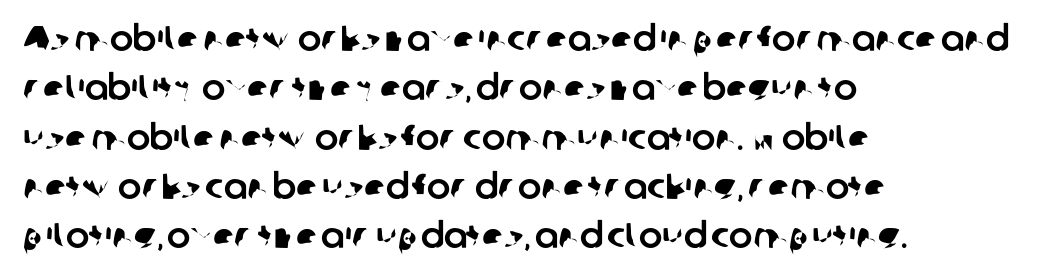
The glyphs are unaccompanied by any horizontal stroke below them. Note: no serifs on the glyphs. Does extra space separate the letters? No, they use regular spacing. Do the characters align in a grid? No, the font is proportional.
